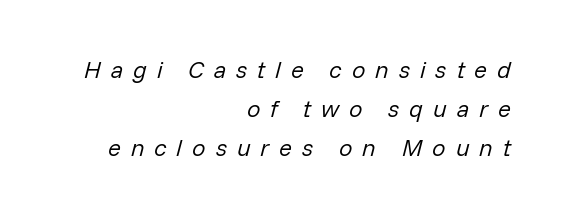
Q: Is the text bold? A: No.
Q: Is the text italic (slanted)? A: Yes, it leans right by about 14 degrees.
Q: Is the text underlined? A: No.
Q: How is the paragraph aligned? A: Right-aligned.
Q: Is the spacing between letters normal or unusually wide? A: Unusually wide.
Q: Is the spacing between lines tight, normal or loose? A: Normal.
